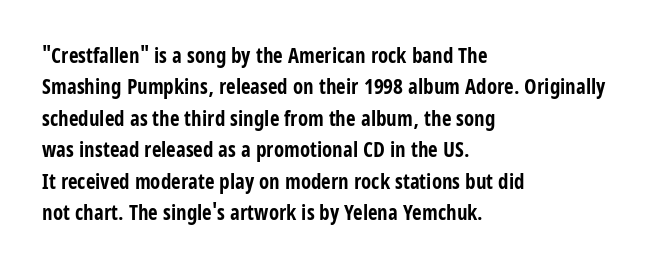
The image shows 21 px bold type, upright; set left-aligned, normal line spacing (1.5x), normal letter spacing, not underlined.
